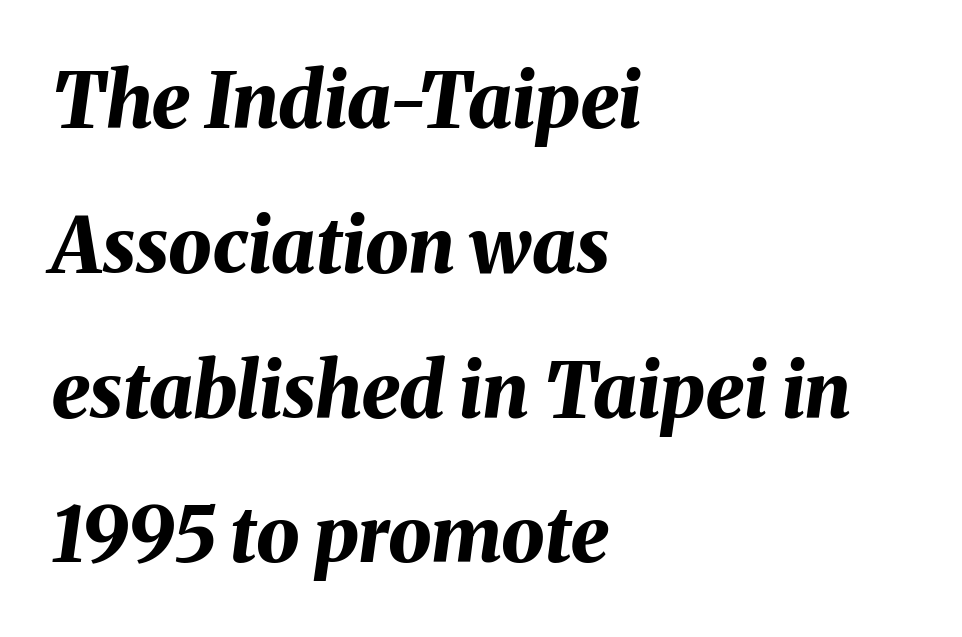
{"italic": "yes", "lean": "right", "slant_degrees": 8, "bold": "yes", "weight": "bold", "width": "normal", "stroke_contrast": "medium", "x_height": "medium", "monospaced": "no", "underline": "no", "align": "left", "line_spacing_ratio": 1.88, "letter_spacing": "normal", "letter_spacing_em": 0.0, "glyph_px": 77}
